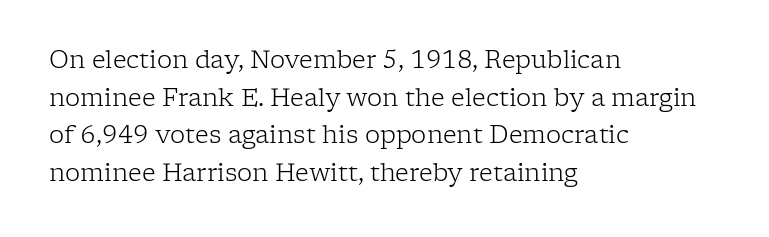
{"italic": "no", "bold": "no", "underline": "no", "align": "left", "line_spacing": "normal", "line_spacing_ratio": 1.57, "letter_spacing": "normal", "letter_spacing_em": 0.0, "glyph_px": 24}
